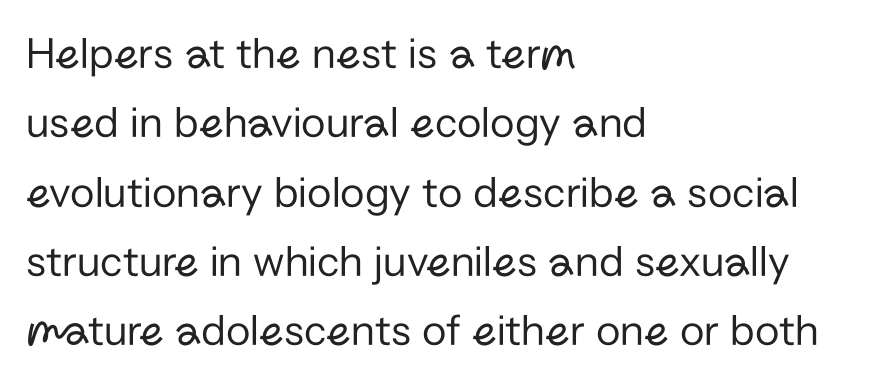
Q: Is the text bold? A: No.
Q: Is the text italic (slanted)? A: No, it is upright.
Q: Is the typeface a serif or a sans-serif typeface? A: Sans-serif.
Q: Is the text underlined? A: No.
Q: How is the paragraph aligned? A: Left-aligned.
Q: Is the spacing between letters normal or unusually wide? A: Normal.
Q: Is the spacing between lines tight, normal or loose? A: Normal.
Q: Width (condensed, normal, or wide)? A: Normal.
Q: Stroke contrast? A: Low.
Q: x-height? A: Medium.
Q: Monospaced? A: No.
